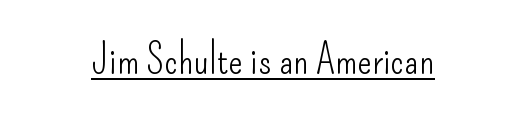
The image shows 42 px light, condensed sans-serif type, upright; set centered, normal letter spacing, underlined; low stroke contrast and a small x-height.
